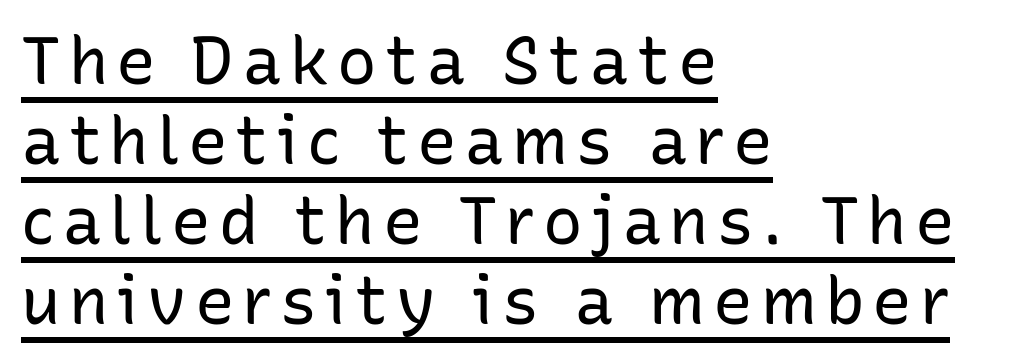
Q: Is the text bold? A: No.
Q: Is the text italic (slanted)? A: No, it is upright.
Q: Is the typeface a serif or a sans-serif typeface? A: Sans-serif.
Q: Is the text underlined? A: Yes.
Q: How is the paragraph aligned? A: Left-aligned.
Q: Width (condensed, normal, or wide)? A: Normal.
Q: Stroke contrast? A: Low.
Q: x-height? A: Medium.
Q: Monospaced? A: No.
